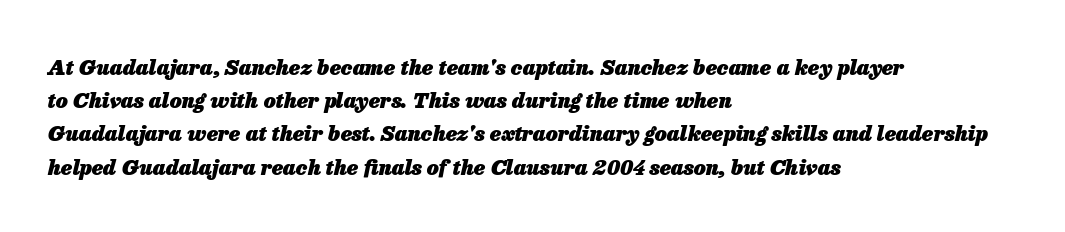
Q: Is the text bold? A: Yes.
Q: Is the text italic (slanted)? A: Yes, it leans right by about 13 degrees.
Q: Is the text underlined? A: No.
Q: How is the paragraph aligned? A: Left-aligned.
Q: Is the spacing between letters normal or unusually wide? A: Normal.
Q: Is the spacing between lines tight, normal or loose? A: Normal.
